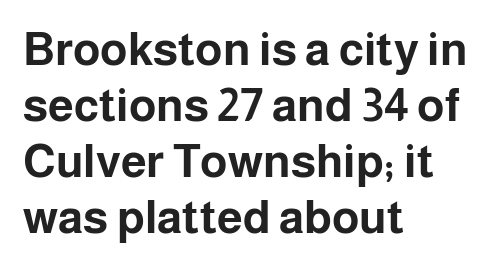
Notice how the stems are strictly vertical — no italics here. The letters advance in unequal steps, a hallmark of proportional type. Has an underline been added? It has not. Nothing unusual about the tracking: characters are spaced as the font intends.
